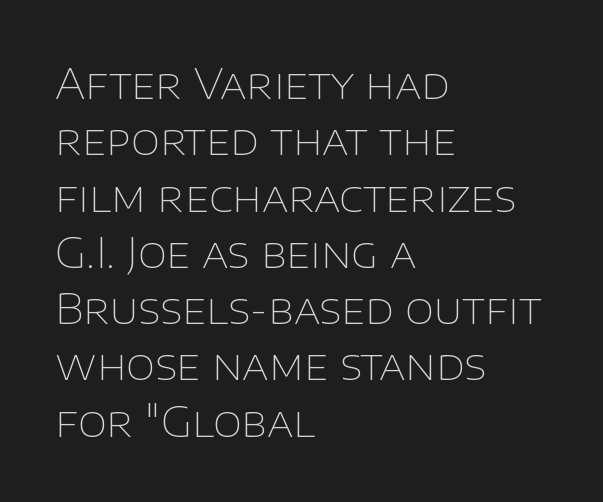
{"serif": "no", "italic": "no", "bold": "no", "weight": "thin", "width": "normal", "stroke_contrast": "low", "x_height": "large", "monospaced": "no", "underline": "no", "align": "left", "line_spacing": "normal", "line_spacing_ratio": 1.34, "letter_spacing": "normal", "letter_spacing_em": 0.0, "glyph_px": 42}
